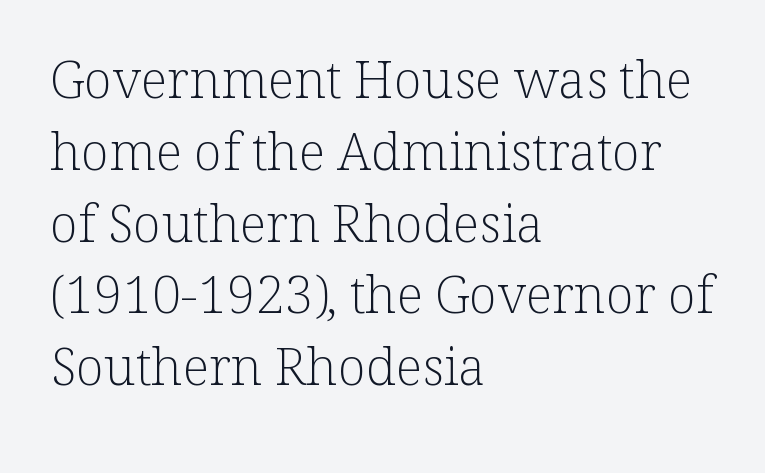
These lines are composed in type with serifs. A typesetter would call this leading conventional body-copy spacing. Do the characters align in a grid? No, the font is proportional. A roman cut, with each character standing at attention. The specimen omits any rule beneath the text block's lines.
